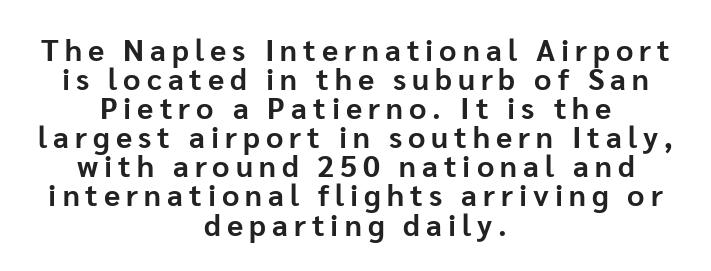
Q: Is the text bold? A: Yes.
Q: Is the text italic (slanted)? A: No, it is upright.
Q: Is the typeface a serif or a sans-serif typeface? A: Sans-serif.
Q: Is the text underlined? A: No.
Q: How is the paragraph aligned? A: Centered.
Q: Is the spacing between letters normal or unusually wide? A: Unusually wide.
Q: Is the spacing between lines tight, normal or loose? A: Tight.
Q: Width (condensed, normal, or wide)? A: Normal.
Q: Stroke contrast? A: Low.
Q: x-height? A: Medium.
Q: Monospaced? A: No.
